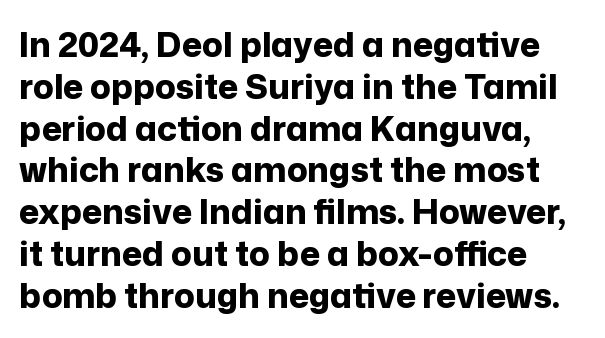
Q: Is the text bold? A: Yes.
Q: Is the text italic (slanted)? A: No, it is upright.
Q: Is the typeface a serif or a sans-serif typeface? A: Sans-serif.
Q: Is the text underlined? A: No.
Q: How is the paragraph aligned? A: Left-aligned.
Q: Is the spacing between letters normal or unusually wide? A: Normal.
Q: Width (condensed, normal, or wide)? A: Normal.
Q: Stroke contrast? A: Low.
Q: x-height? A: Medium.
Q: Monospaced? A: No.
